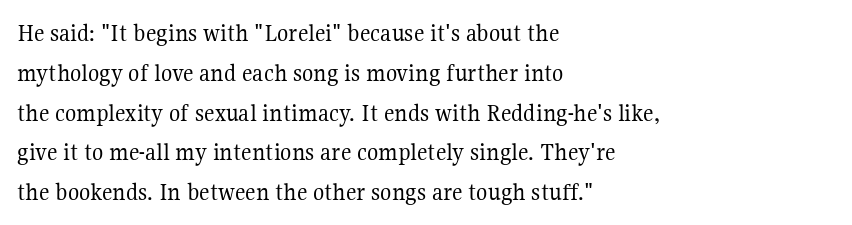
{"italic": "no", "bold": "no", "underline": "no", "align": "left", "line_spacing": "normal", "line_spacing_ratio": 1.53, "letter_spacing": "normal", "letter_spacing_em": 0.0, "glyph_px": 26}
